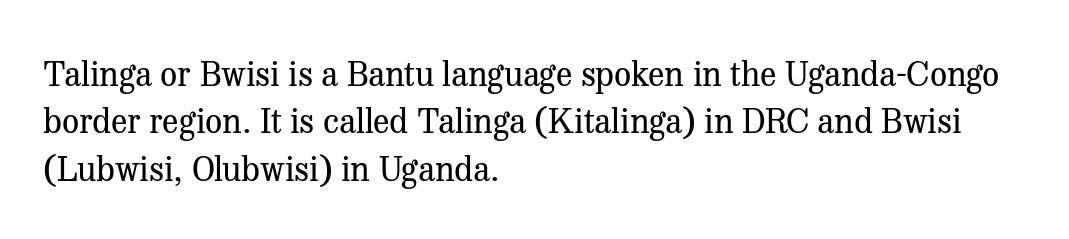
The image shows 34 px regular-weight serif type, upright; set left-aligned, normal line spacing (1.39x), normal letter spacing, not underlined; medium stroke contrast and a medium x-height.
